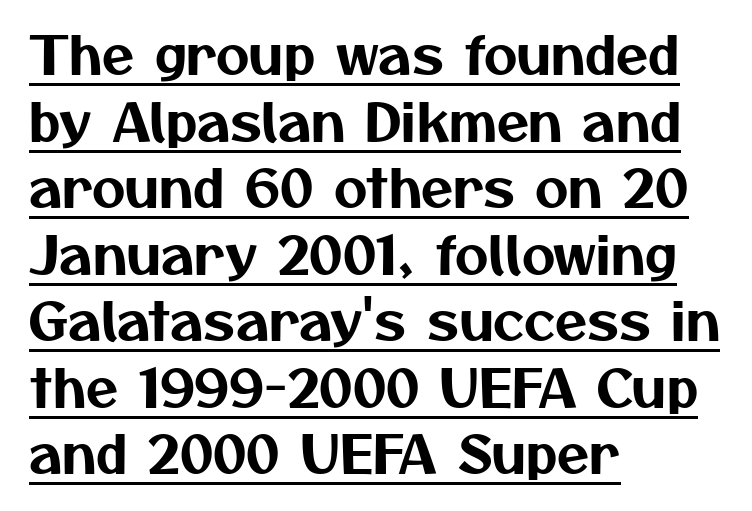
Q: Is the typeface a serif or a sans-serif typeface? A: Sans-serif.
Q: Is the text underlined? A: Yes.
Q: How is the paragraph aligned? A: Left-aligned.
Q: Is the spacing between letters normal or unusually wide? A: Normal.
Q: Is the spacing between lines tight, normal or loose? A: Normal.
Q: Width (condensed, normal, or wide)? A: Normal.
Q: Stroke contrast? A: Medium.
Q: x-height? A: Medium.
Q: Monospaced? A: No.
